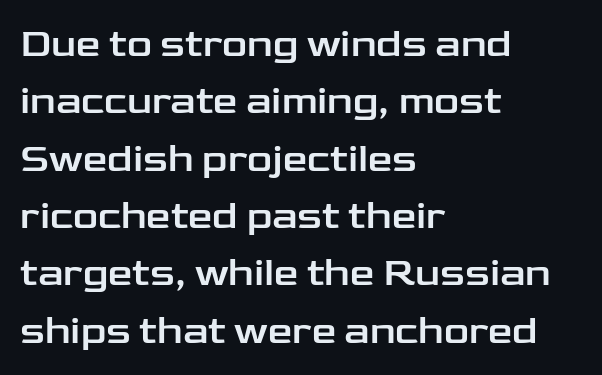
{"serif": "no", "italic": "no", "width": "wide", "stroke_contrast": "low", "x_height": "medium", "monospaced": "no", "underline": "no", "align": "left", "line_spacing": "normal", "line_spacing_ratio": 1.47, "letter_spacing": "normal", "letter_spacing_em": 0.0, "glyph_px": 39}
